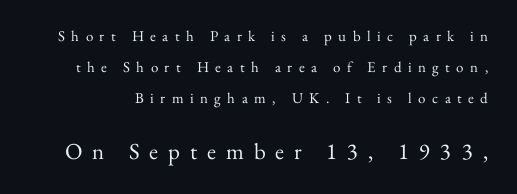
{"italic": "no", "bold": "no", "underline": "no", "line_spacing": "loose", "line_spacing_ratio": 2.08, "letter_spacing": "wide", "letter_spacing_em": 0.43, "larger_block": "second", "size_ratio": 1.53, "glyph_px": 23}
